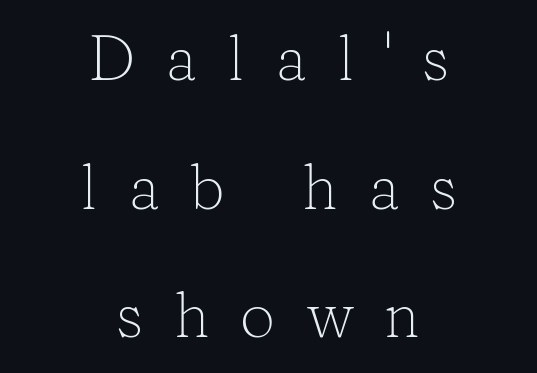
{"serif": "yes", "italic": "no", "bold": "no", "weight": "light", "width": "normal", "stroke_contrast": "low", "x_height": "medium", "monospaced": "no", "underline": "no", "align": "center", "line_spacing": "loose", "line_spacing_ratio": 2.04, "letter_spacing": "wide", "letter_spacing_em": 0.48, "glyph_px": 63}
